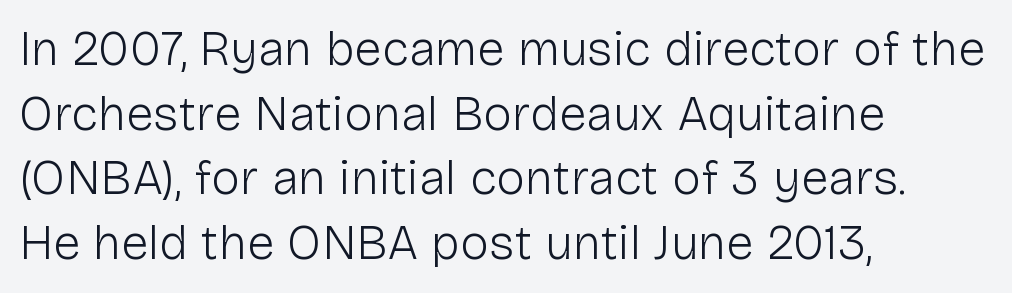
The image shows 49 px light sans-serif type, upright; set left-aligned, normal line spacing (1.32x), normal letter spacing, not underlined; low stroke contrast and a medium x-height.
